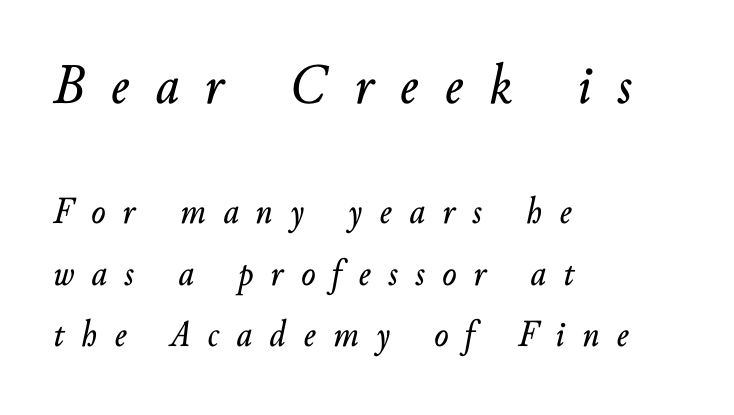
{"italic": "yes", "lean": "right", "slant_degrees": 10, "width": "normal", "stroke_contrast": "low", "x_height": "small", "monospaced": "no", "underline": "no", "align": "left", "line_spacing": "normal", "line_spacing_ratio": 1.61, "letter_spacing": "wide", "letter_spacing_em": 0.46, "larger_block": "first", "size_ratio": 1.5, "glyph_px": 57}
